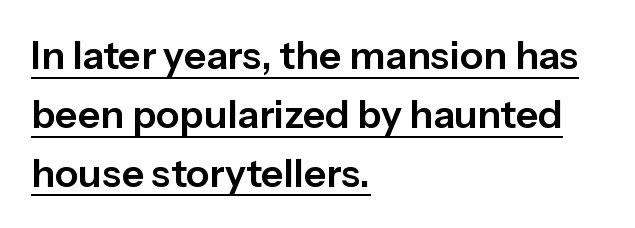
{"serif": "no", "italic": "no", "width": "normal", "stroke_contrast": "low", "x_height": "medium", "monospaced": "no", "underline": "yes", "align": "left", "line_spacing": "normal", "line_spacing_ratio": 1.51, "letter_spacing": "normal", "letter_spacing_em": 0.0, "glyph_px": 39}
